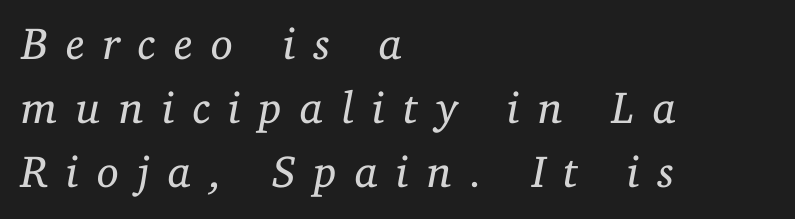
The image shows 45 px regular-weight serif type, italic (leaning right); set left-aligned, normal line spacing (1.42x), unusually wide letter spacing (+0.4 em), not underlined; low stroke contrast and a medium x-height.
